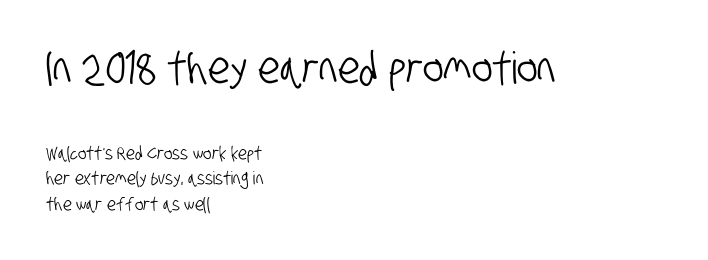
The image shows 44 px condensed sans-serif type; set left-aligned, normal line spacing (1.42x), normal letter spacing, not underlined; the first (top) block is 2.44x larger; low stroke contrast and a large x-height.
